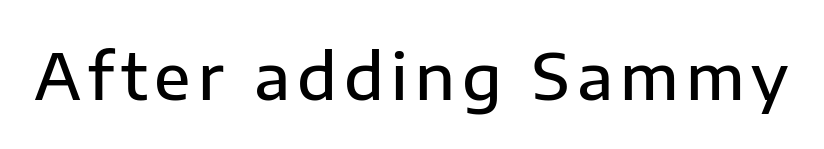
The image shows 64 px semibold sans-serif type, upright; set not underlined; low stroke contrast and a medium x-height.
